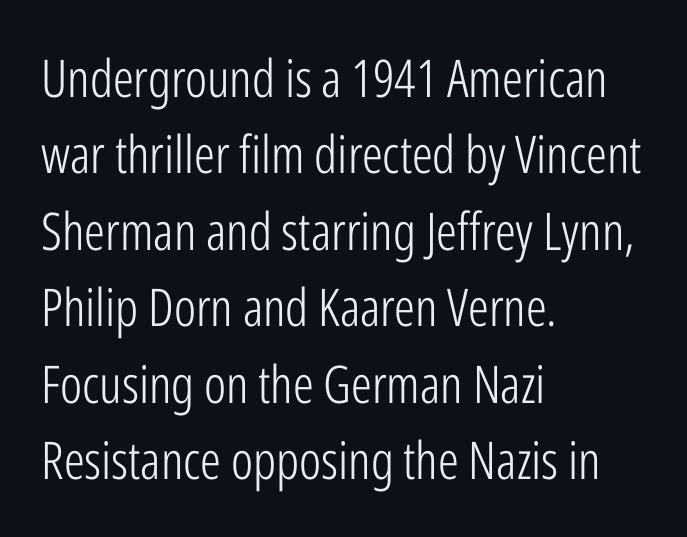
Q: Is the text bold? A: No.
Q: Is the text italic (slanted)? A: No, it is upright.
Q: Is the typeface a serif or a sans-serif typeface? A: Sans-serif.
Q: Is the text underlined? A: No.
Q: How is the paragraph aligned? A: Left-aligned.
Q: Is the spacing between letters normal or unusually wide? A: Normal.
Q: Is the spacing between lines tight, normal or loose? A: Normal.
Q: Width (condensed, normal, or wide)? A: Condensed.
Q: Stroke contrast? A: Low.
Q: x-height? A: Medium.
Q: Monospaced? A: No.
